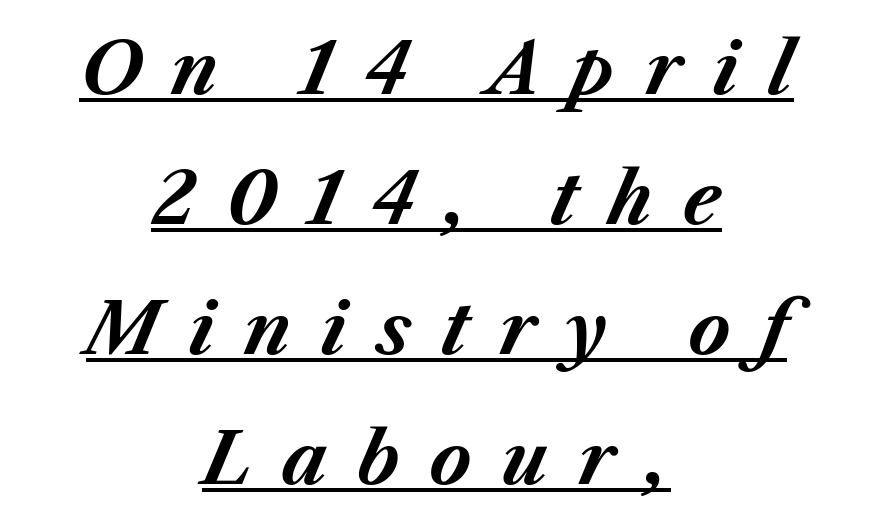
The text carries the slant typical of an italic or oblique font. The text block is weighted toward neither margin, spreading evenly from the middle. What weight is shown? A full bold with thick strokes. Looks like regular typesetting: each glyph gets only the width it needs. The specimen includes a rule beneath the text block's lines. The tracking jumps out immediately: characters are airy and widely separated.
